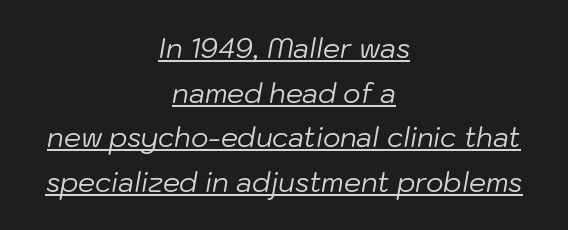
Q: Is the text bold? A: No.
Q: Is the text italic (slanted)? A: Yes, it leans right by about 10 degrees.
Q: Is the text underlined? A: Yes.
Q: How is the paragraph aligned? A: Centered.
Q: Is the spacing between letters normal or unusually wide? A: Normal.
Q: Is the spacing between lines tight, normal or loose? A: Normal.
